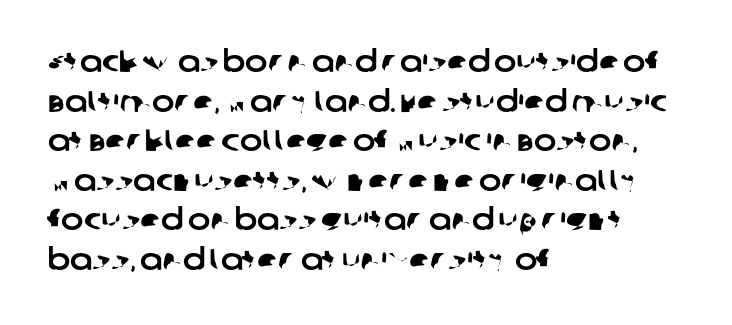
The image shows 30 px sans-serif type; set left-aligned, normal line spacing (1.32x), normal letter spacing, not underlined; low stroke contrast and a large x-height.
